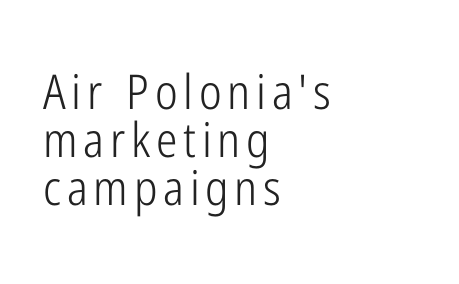
This rendering features lettering with no underline. Is this a sans? Yes — the strokes have no serifs. Horizontal bands of white between lines are thin slivers. Heft: none added — not bold.
